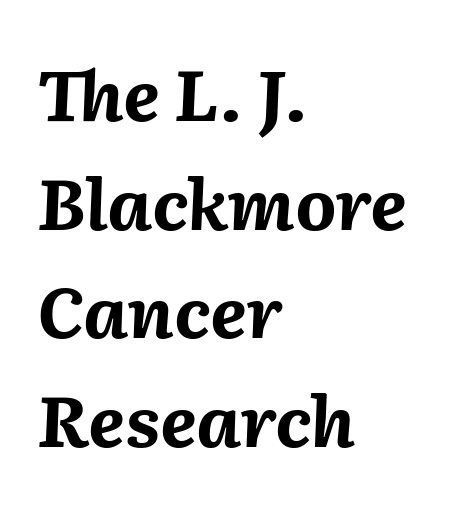
Q: Is the text bold? A: Yes.
Q: Is the text italic (slanted)? A: Yes, it leans right by about 2 degrees.
Q: Is the text underlined? A: No.
Q: How is the paragraph aligned? A: Left-aligned.
Q: Is the spacing between letters normal or unusually wide? A: Normal.
Q: Is the spacing between lines tight, normal or loose? A: Normal.
Q: Width (condensed, normal, or wide)? A: Normal.
Q: Stroke contrast? A: Medium.
Q: x-height? A: Medium.
Q: Monospaced? A: No.
